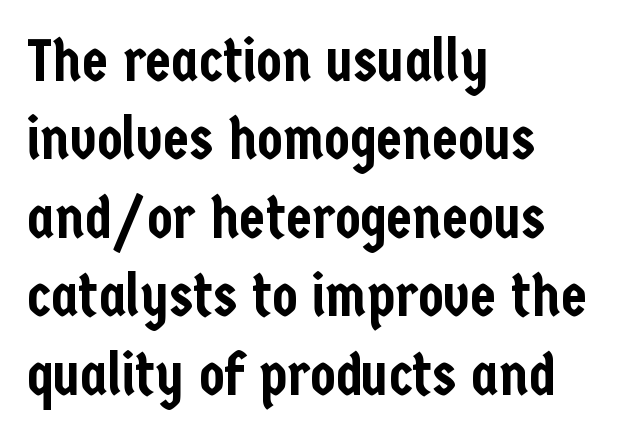
The image shows 59 px condensed sans-serif type, upright; set left-aligned, normal line spacing (1.33x), normal letter spacing, not underlined; low stroke contrast and a medium x-height.
